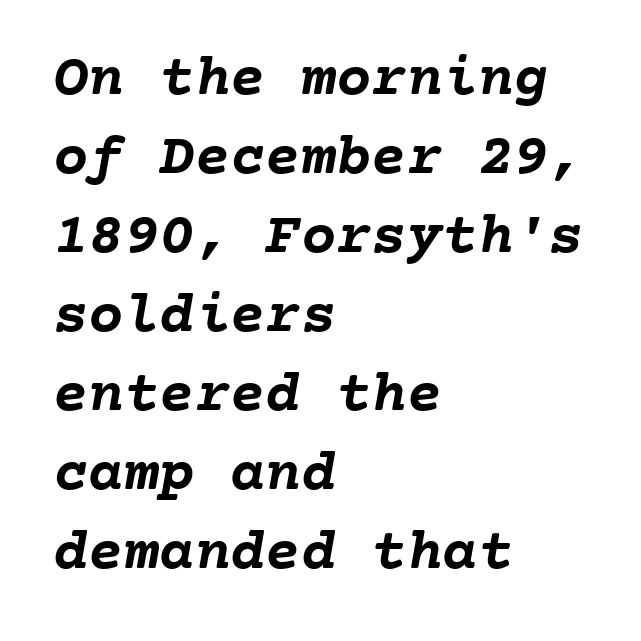
Line starts are locked; line ends wander. Has an underline been added? It has not. Look at the tracking — it's just the regular setting, nothing added. Compared with an ordinary text face, these strokes are far heavier — a full bold. If you measured baseline to baseline, you'd find a middling distance.
